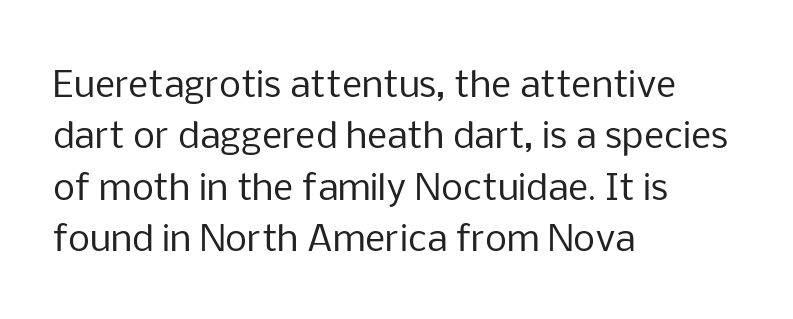
{"serif": "no", "italic": "no", "bold": "no", "weight": "regular", "width": "normal", "stroke_contrast": "low", "x_height": "medium", "monospaced": "no", "underline": "no", "align": "left", "line_spacing": "normal", "line_spacing_ratio": 1.47, "letter_spacing": "normal", "letter_spacing_em": 0.0, "glyph_px": 35}
